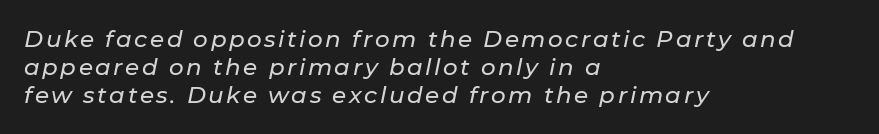
This is oblique type, the kind used for emphasis or titles. Nobody drew a line under any word here. Alignment: flush left.
